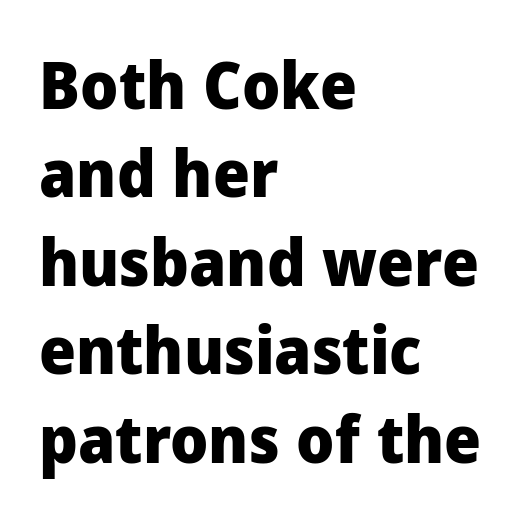
{"serif": "no", "italic": "no", "bold": "yes", "weight": "heavy", "width": "normal", "stroke_contrast": "low", "x_height": "medium", "monospaced": "no", "underline": "no", "align": "left", "line_spacing": "normal", "line_spacing_ratio": 1.36, "letter_spacing": "normal", "letter_spacing_em": 0.0, "glyph_px": 65}
